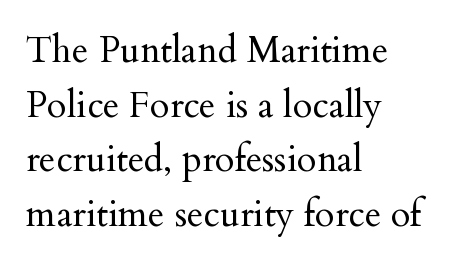
Is this a fixed-width face? No — the glyphs have proportional, varying widths. Does extra space separate the letters? No, they use regular spacing. Rendered with straight, roman letterforms. Words float on clear page, feet unadorned.
